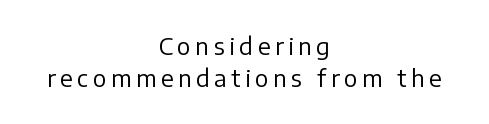
The space directly below the letters is spotless. Line starts and ends both wander, symmetrically. What's the leading like? Ordinary, nothing unusual. Counters stay open thanks to moderate or lighter strokes. Characters remain perfectly vertical along every line.
